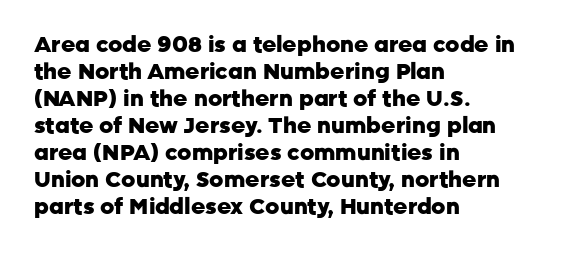
The setting favours the left margin, as ordinary paragraphs usually do. The strip under each line holds only bare page. Every letter is thick-stroked: bold, no question. In terms of posture, this sample is upright. Is the letter spacing exaggerated? No — it looks like the ordinary default.
